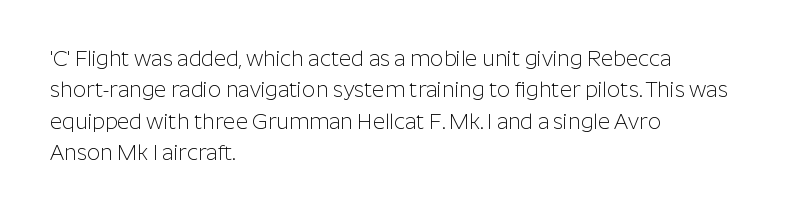
{"italic": "no", "bold": "no", "underline": "no", "align": "left", "line_spacing": "normal", "line_spacing_ratio": 1.5, "letter_spacing": "normal", "letter_spacing_em": 0.0, "glyph_px": 21}
